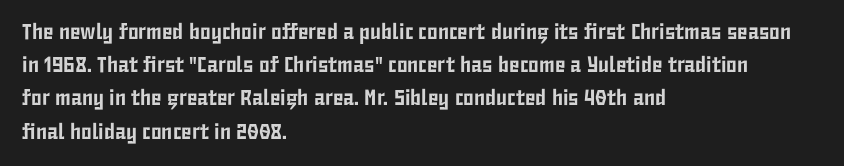
{"italic": "no", "underline": "no", "align": "left", "line_spacing": "normal", "line_spacing_ratio": 1.51, "letter_spacing": "normal", "letter_spacing_em": 0.0, "glyph_px": 22}
